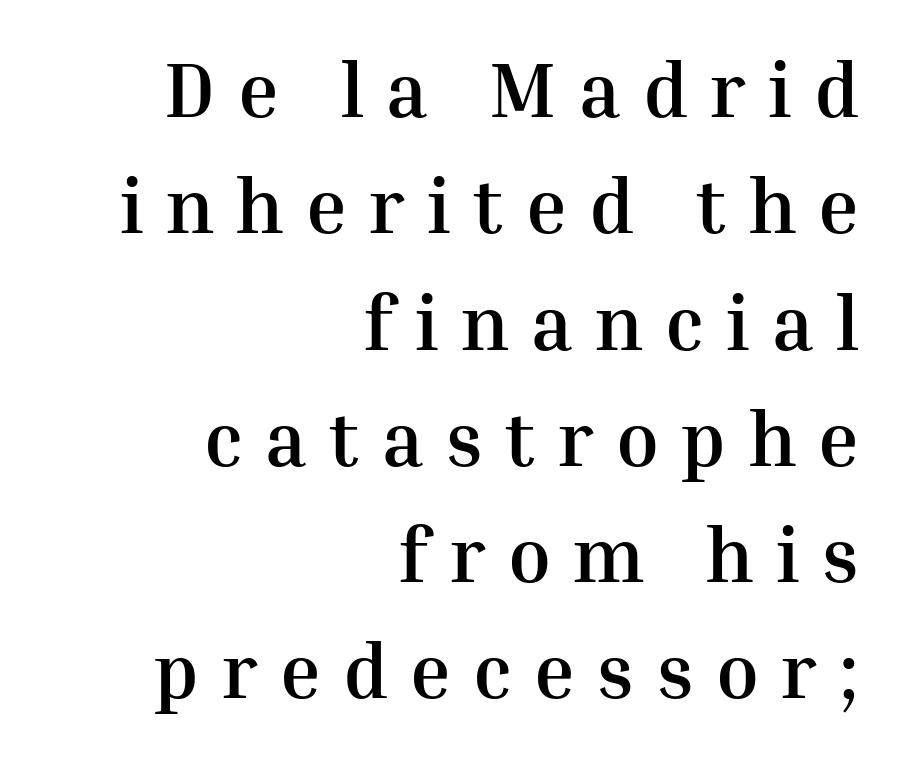
Q: Is the text bold? A: Yes.
Q: Is the text italic (slanted)? A: No, it is upright.
Q: Is the typeface a serif or a sans-serif typeface? A: Serif.
Q: Is the text underlined? A: No.
Q: How is the paragraph aligned? A: Right-aligned.
Q: Is the spacing between letters normal or unusually wide? A: Unusually wide.
Q: Is the spacing between lines tight, normal or loose? A: Normal.
Q: Width (condensed, normal, or wide)? A: Normal.
Q: Stroke contrast? A: Medium.
Q: x-height? A: Medium.
Q: Monospaced? A: No.
